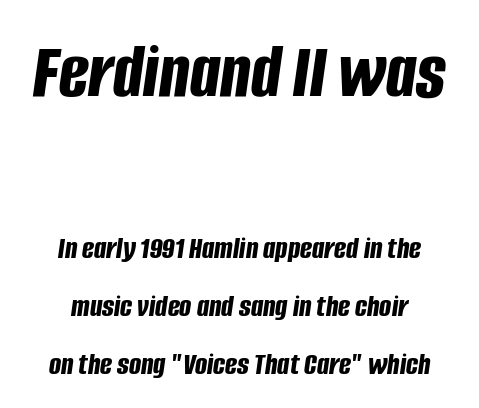
The image shows 79 px bold, condensed type, italic (leaning right); set centered, line spacing 1.8x, normal letter spacing, not underlined; the first (top) block is 2.47x larger; low stroke contrast and a large x-height.
